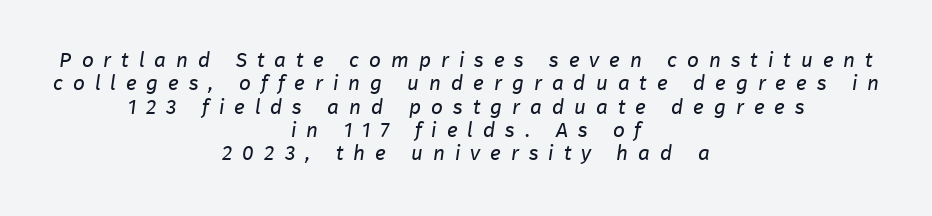
Q: Is the text bold? A: No.
Q: Is the text underlined? A: No.
Q: How is the paragraph aligned? A: Centered.
Q: Is the spacing between letters normal or unusually wide? A: Unusually wide.
Q: Is the spacing between lines tight, normal or loose? A: Tight.
